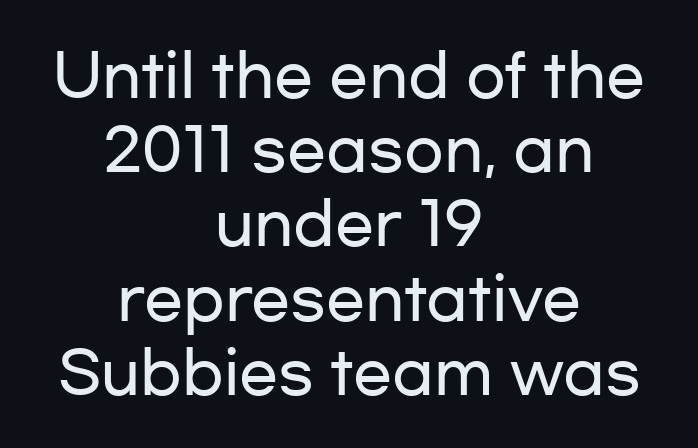
What kind of face is this? One without serifs — a sans. Compared with typical paragraphs, the rows here are spaced about the same. The letters stand upright; this is a roman face. Every row of glyphs is offset so its center matches the block's center.
